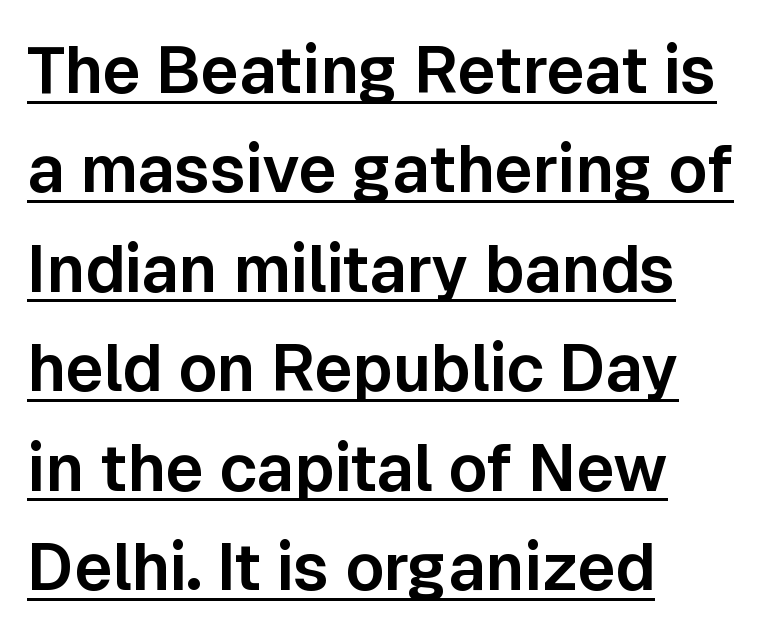
Q: Is the text italic (slanted)? A: No, it is upright.
Q: Is the typeface a serif or a sans-serif typeface? A: Sans-serif.
Q: Is the text underlined? A: Yes.
Q: How is the paragraph aligned? A: Left-aligned.
Q: Is the spacing between letters normal or unusually wide? A: Normal.
Q: Is the spacing between lines tight, normal or loose? A: Normal.
Q: Width (condensed, normal, or wide)? A: Normal.
Q: Stroke contrast? A: Low.
Q: x-height? A: Medium.
Q: Monospaced? A: No.
